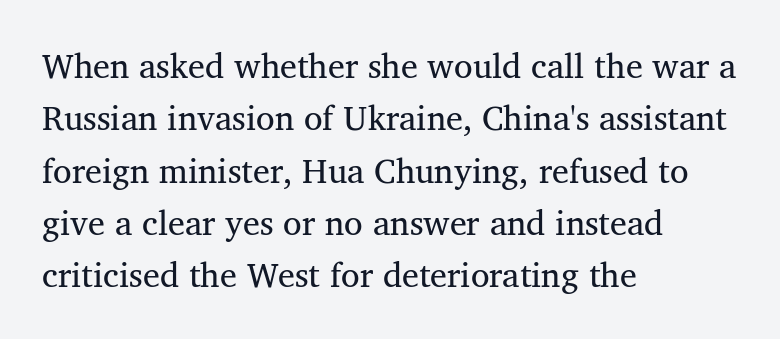
Q: Is the typeface a serif or a sans-serif typeface? A: Serif.
Q: Is the text underlined? A: No.
Q: How is the paragraph aligned? A: Left-aligned.
Q: Is the spacing between letters normal or unusually wide? A: Normal.
Q: Is the spacing between lines tight, normal or loose? A: Normal.
Q: Width (condensed, normal, or wide)? A: Normal.
Q: Stroke contrast? A: Medium.
Q: x-height? A: Medium.
Q: Monospaced? A: No.
